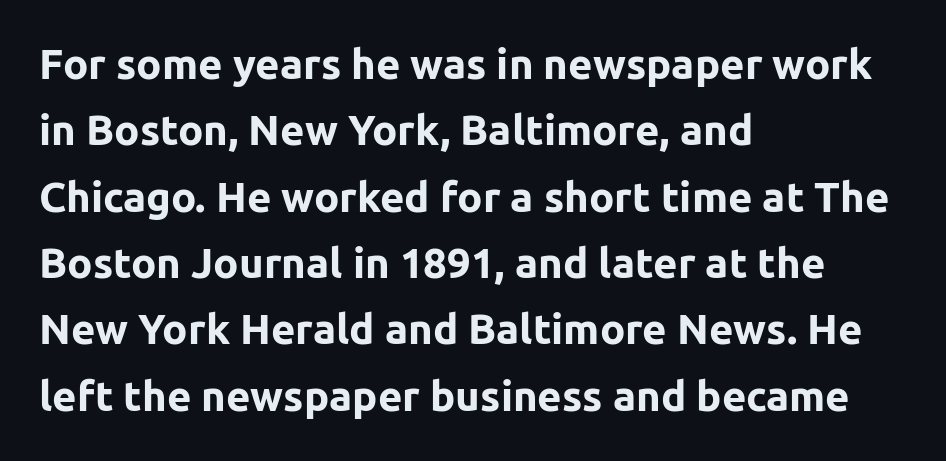
Q: Is the text bold? A: Yes.
Q: Is the text italic (slanted)? A: No, it is upright.
Q: Is the typeface a serif or a sans-serif typeface? A: Sans-serif.
Q: Is the text underlined? A: No.
Q: How is the paragraph aligned? A: Left-aligned.
Q: Is the spacing between letters normal or unusually wide? A: Normal.
Q: Is the spacing between lines tight, normal or loose? A: Normal.
Q: Width (condensed, normal, or wide)? A: Normal.
Q: Stroke contrast? A: Low.
Q: x-height? A: Medium.
Q: Monospaced? A: No.
